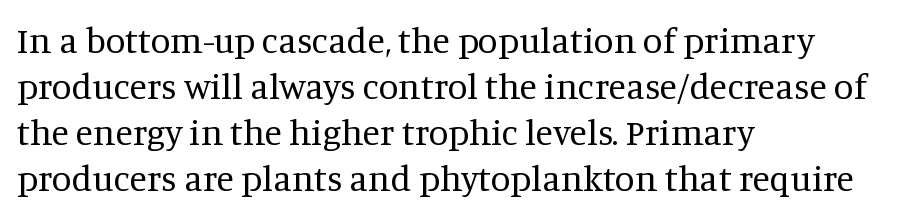
{"serif": "yes", "italic": "no", "bold": "no", "weight": "regular", "width": "normal", "stroke_contrast": "medium", "x_height": "large", "monospaced": "no", "underline": "no", "align": "left", "line_spacing": "normal", "line_spacing_ratio": 1.28, "letter_spacing": "normal", "letter_spacing_em": 0.0, "glyph_px": 36}
